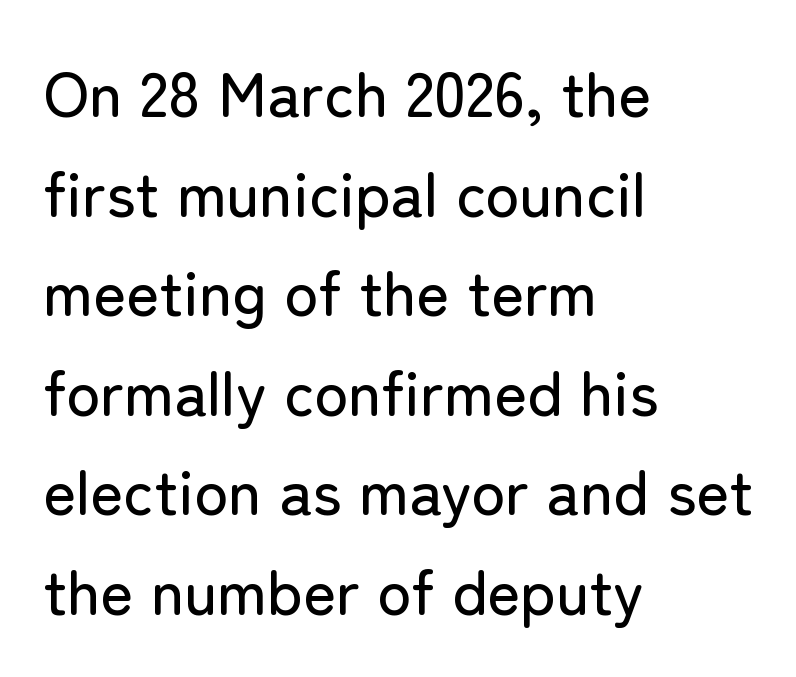
Typeset ragged right — the left edge is the straight one. One glance says typical: line gaps are just what's usual. Look at the bottom of the vertical strokes: they stop flat, with no serifs. These lines are rendered in a variable-pitch font.
